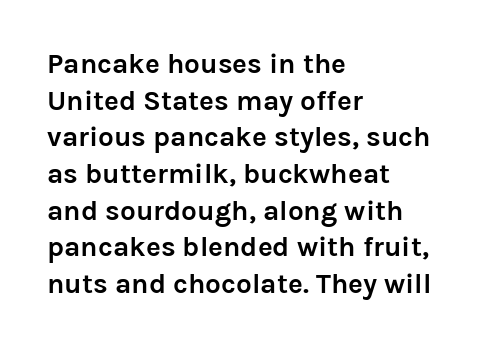
Q: Is the text bold? A: Yes.
Q: Is the text italic (slanted)? A: No, it is upright.
Q: Is the typeface a serif or a sans-serif typeface? A: Sans-serif.
Q: Is the text underlined? A: No.
Q: How is the paragraph aligned? A: Left-aligned.
Q: Is the spacing between letters normal or unusually wide? A: Normal.
Q: Is the spacing between lines tight, normal or loose? A: Normal.
Q: Width (condensed, normal, or wide)? A: Normal.
Q: Stroke contrast? A: Low.
Q: x-height? A: Medium.
Q: Monospaced? A: No.
